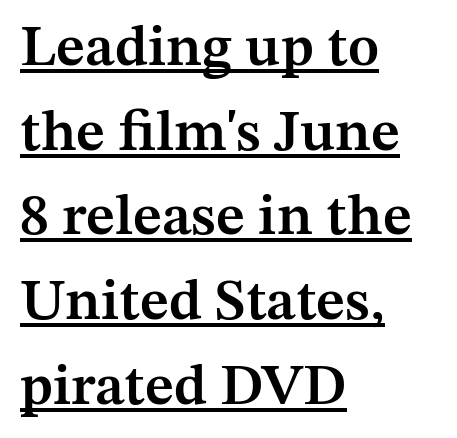
The passage shown stacks its lines at a standard gap. Posture: vertical. Horizontally, the lines are justified to the leading edge only. Tracking value appears to be zero — textbook default spacing. This sample has the flowing, uneven cadence of proportional lettering.
